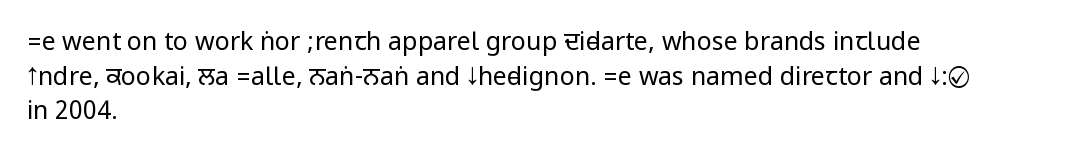
The image shows 25 px text type, upright; set left-aligned, normal line spacing (1.39x), normal letter spacing, not underlined.
